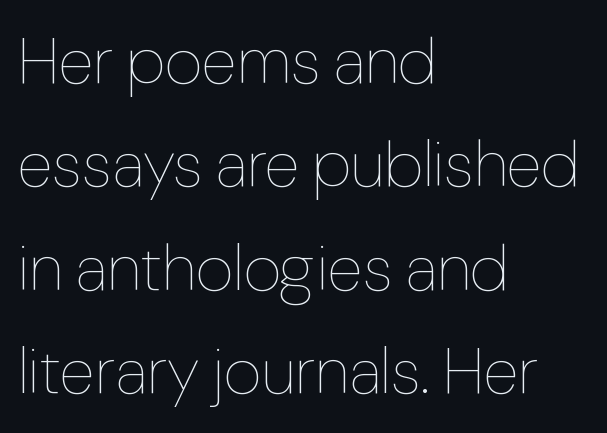
The image shows 65 px thin type, upright; set left-aligned, normal line spacing (1.59x), normal letter spacing, not underlined; low stroke contrast and a medium x-height.
